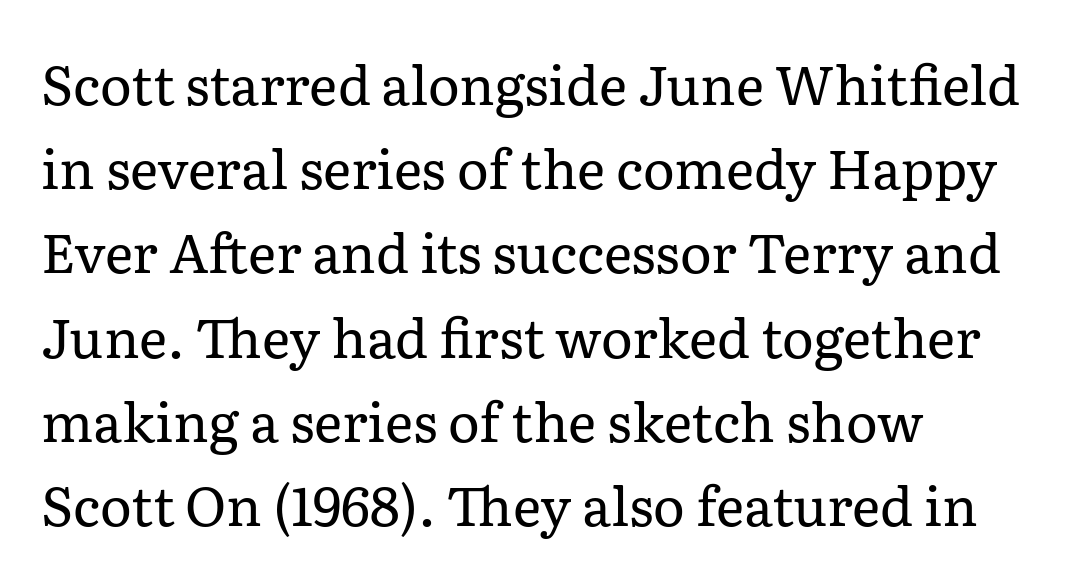
{"serif": "yes", "italic": "no", "bold": "no", "weight": "regular", "width": "normal", "stroke_contrast": "low", "x_height": "medium", "monospaced": "no", "underline": "no", "align": "left", "line_spacing": "normal", "line_spacing_ratio": 1.56, "letter_spacing": "normal", "letter_spacing_em": 0.0, "glyph_px": 54}
